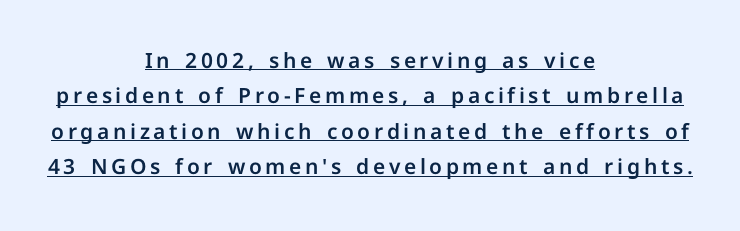
Quick note: interline space is typical. Layout note: lines centered. If you drew a line through each stem, it would be perfectly vertical. Check the space under the baseline: a stroke is drawn there.
